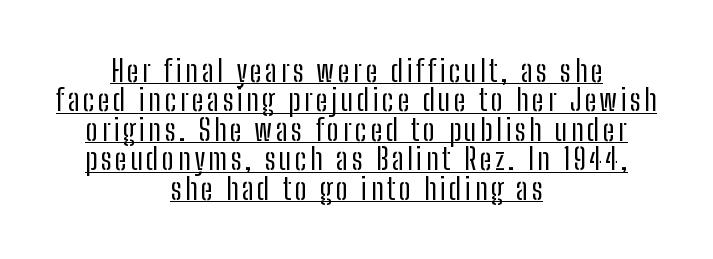
Here the designer chose a conventional face with non-uniform glyph widths. No italicization has been applied; the sample stays upright. Notice how descenders almost collide with the ascenders below — that's tight leading. I'd call this a sans setting — the letters go barefoot. Decoration check: the copy is underlined.
